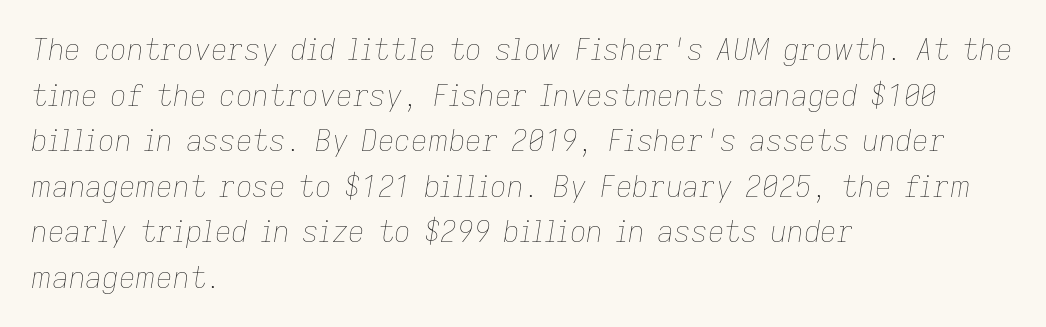
The image shows 29 px thin type, italic (leaning right); set left-aligned, normal line spacing (1.57x), normal letter spacing, not underlined; low stroke contrast and a medium x-height.
